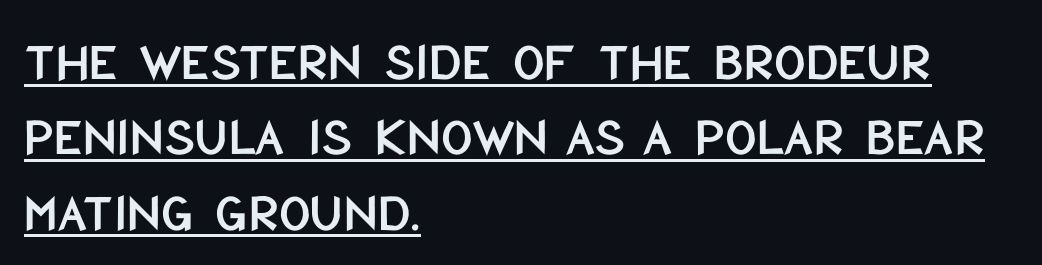
A baseline rule has been typeset under these characters. Vertical spacing — default. Spacing between characters is what you'd get straight out of the box. The text was rendered using a sans face with plain stroke endings. Vertical strokes here are truly vertical.
